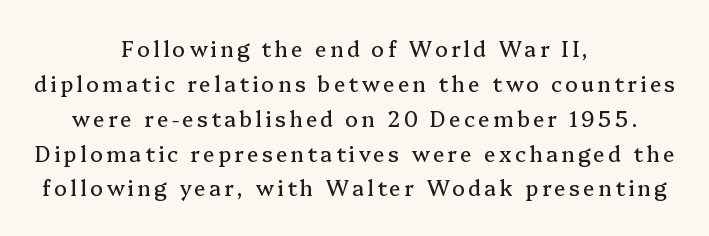
The image shows 21 px text type, upright; set centered, normal line spacing (1.66x), not underlined.
